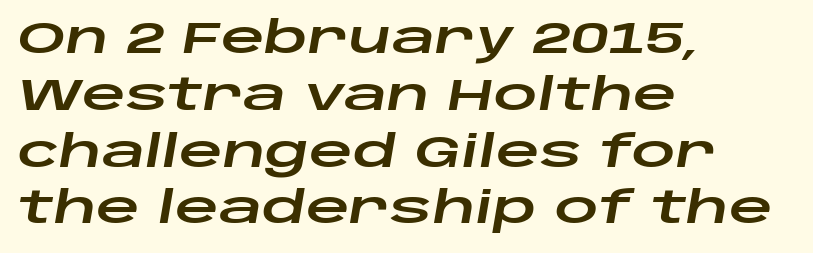
These lines are rendered in a variable-pitch font. Casual observation: everything's shoved over to the left. Glyph-to-glyph distance matches everyday printed text. This sample uses an oblique cut, with every glyph tilted off the vertical. Whoever set this chose a conventional vertical rhythm. The passage shown is not underscored anywhere.
